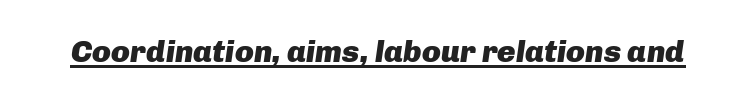
The rendered words wear a rule along their underside. The rendering applies a slant to the glyphs. Short note: letters normally spaced. Compared with an ordinary text face, these strokes are far heavier — a full bold.
